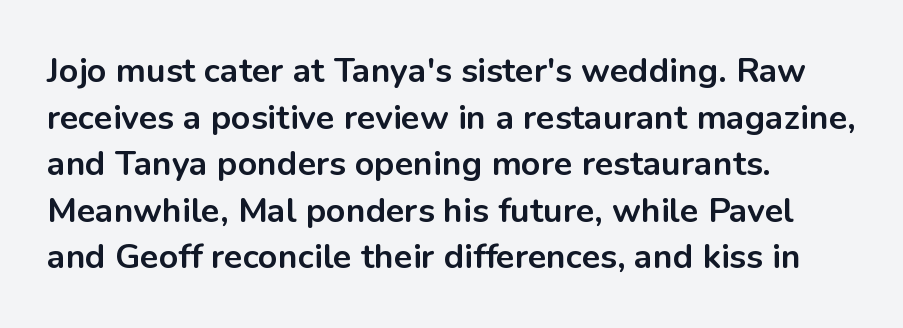
The image shows 34 px bold sans-serif type, upright; set left-aligned, normal line spacing (1.37x), normal letter spacing, not underlined; low stroke contrast and a medium x-height.
